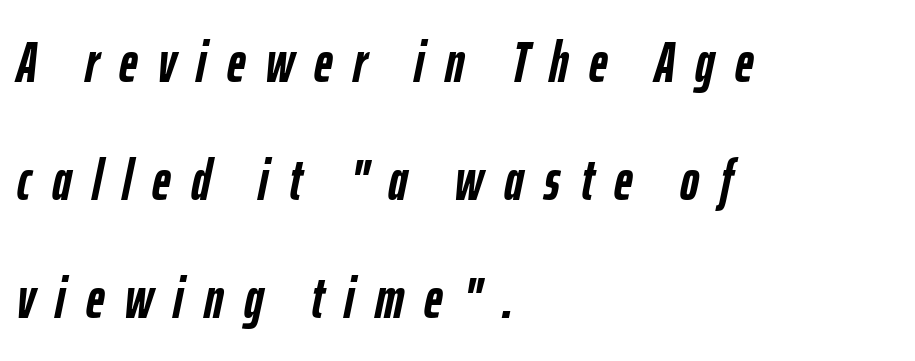
The image shows 57 px semibold, condensed type, italic (leaning right); set left-aligned, loose line spacing (2.07x), unusually wide letter spacing (+0.36 em), not underlined; low stroke contrast and a medium x-height.
